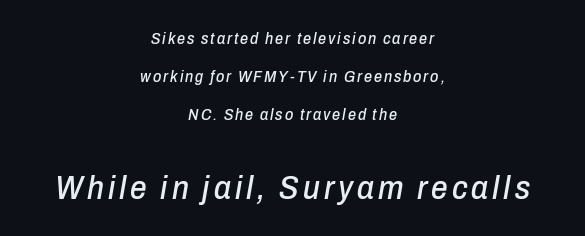
{"italic": "yes", "lean": "right", "slant_degrees": 10, "width": "condensed", "stroke_contrast": "low", "x_height": "medium", "monospaced": "no", "underline": "no", "align": "center", "line_spacing": "loose", "line_spacing_ratio": 2.39, "larger_block": "second", "size_ratio": 2.06, "glyph_px": 33}
